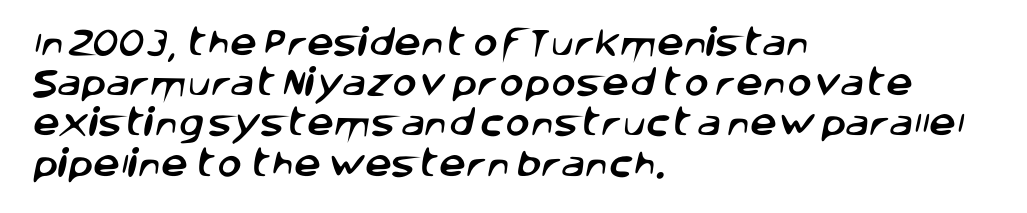
The image shows 30 px sans-serif type; set left-aligned, normal line spacing (1.34x), normal letter spacing, not underlined; low stroke contrast and a large x-height.
